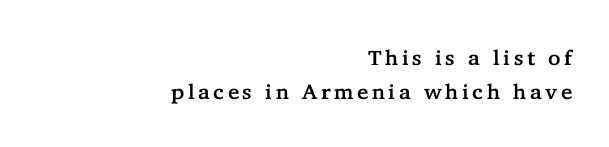
{"italic": "no", "underline": "no", "align": "right", "line_spacing": "normal", "line_spacing_ratio": 1.6, "glyph_px": 21}
